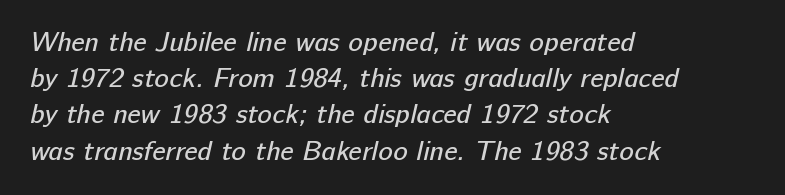
Leading: standard. Standard letterfit; no display-style spreading of the glyphs. The strokes are not fattened; the text isn't bold. All the whitespace from short lines collects on the right. Glance below the letters and you will spot only blank space.
